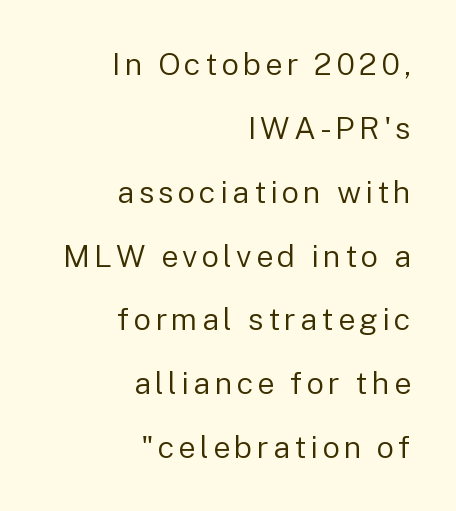
Grotesque or geometric, the face here clearly has no serifs. Each letter keeps its own natural width here, so spacing adapts to shape. Honestly, the rows look like they've been pulled way apart. Nope, not italic — everything's standing straight. Line endings align vertically; line beginnings do not.
